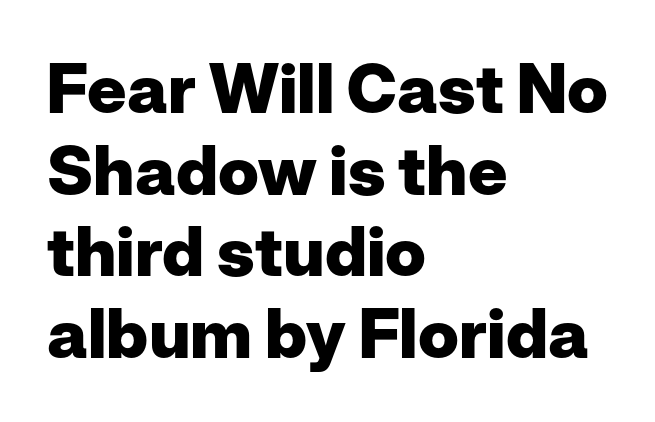
The image shows 68 px heavy sans-serif type, upright; set left-aligned, line spacing 1.2x, normal letter spacing, not underlined; low stroke contrast and a medium x-height.
